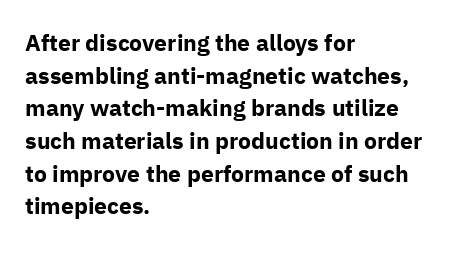
The image shows 23 px bold type, upright; set left-aligned, normal line spacing (1.42x), normal letter spacing, not underlined.
